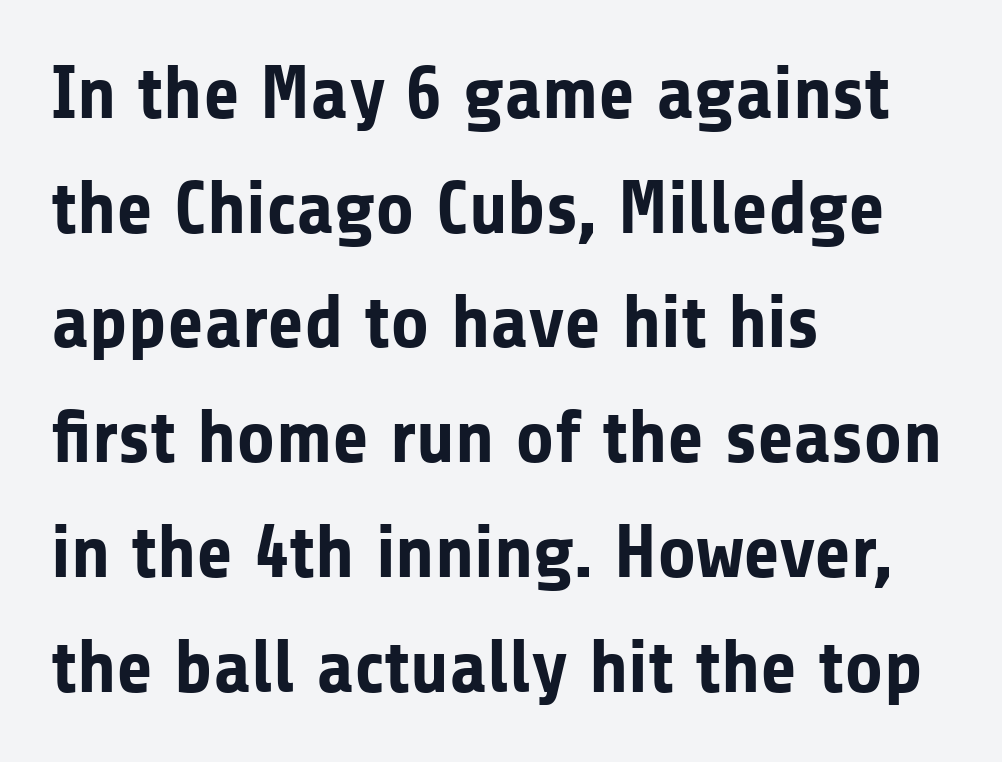
The image shows 75 px bold sans-serif type, upright; set left-aligned, normal line spacing (1.53x), normal letter spacing, not underlined; low stroke contrast and a medium x-height.
